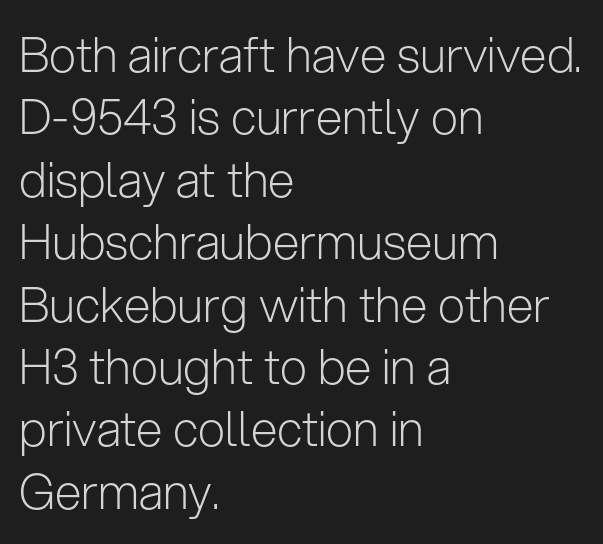
Nothing unusual about the tracking: characters are spaced as the font intends. Note: no serifs on the glyphs. The lines sit at an ordinary, default distance from one another. In CSS terms this would be text-align: left. The face used here is proportionally spaced, like ordinary book or web type.
